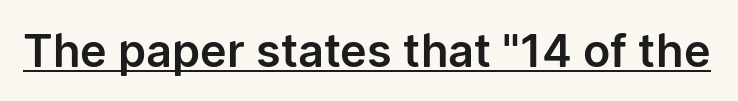
The face used here appears with an underline applied. This is roman type, the default non-slanted kind. Check where the strokes stop: nothing finishes them off — pure sans. Compared with typical body copy, the letter spacing here is the same. Looks like regular typesetting: each glyph gets only the width it needs.
